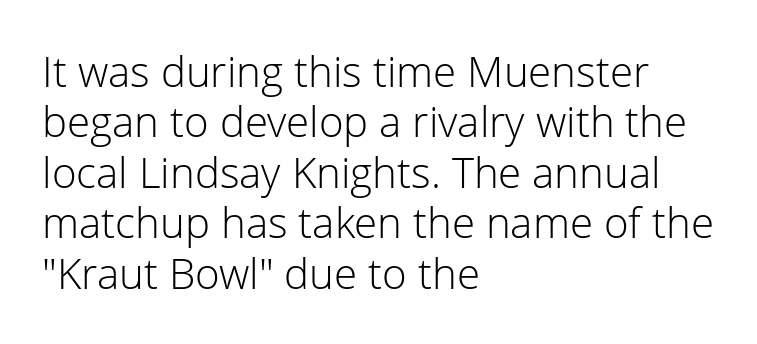
No heavy texture on the line: the type isn't bold. Spacing verdict: proportional, widths tailored to each character. Default kerning and tracking; the words read as compact shapes. Style check: upright. Stroke terminals: plain, sans-serif. Glance below the letters and you will spot only blank space.
